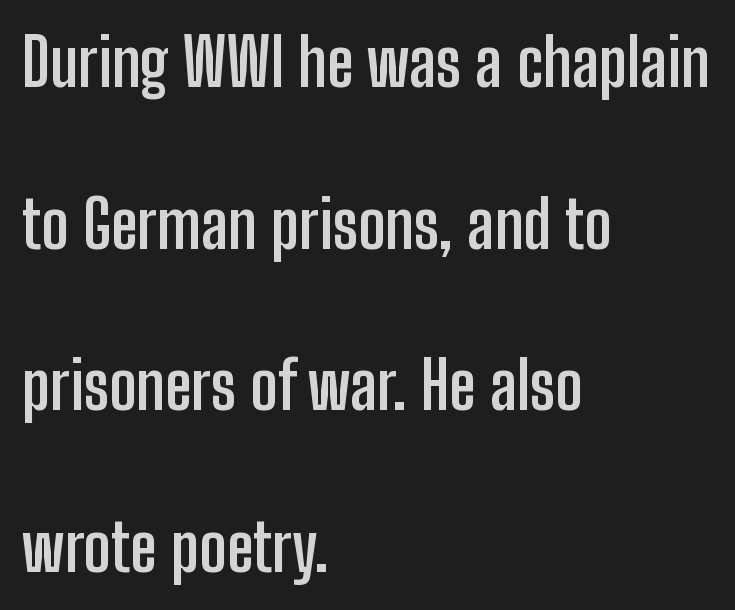
Line beginnings align vertically; line endings do not. Here the designer chose a conventional face with non-uniform glyph widths. Typesetter's note: full bold, strokes at maximum text heaviness. The passage shown stacks its lines with a broad gap. The baseline area is clear. A roman cut, with each character standing at attention.
